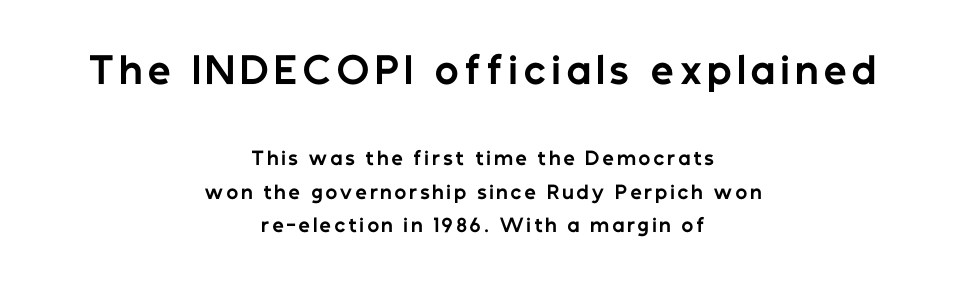
{"serif": "no", "italic": "no", "bold": "yes", "weight": "bold", "width": "normal", "stroke_contrast": "low", "x_height": "medium", "monospaced": "no", "underline": "no", "align": "center", "line_spacing_ratio": 1.85, "larger_block": "first", "size_ratio": 2.0, "glyph_px": 36}
